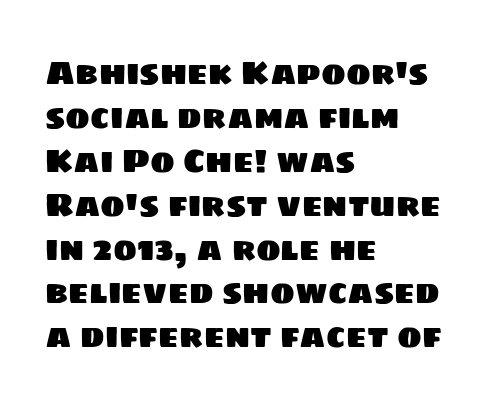
The image shows 33 px sans-serif type; set left-aligned, normal line spacing (1.33x), normal letter spacing, not underlined; low stroke contrast and a large x-height.
